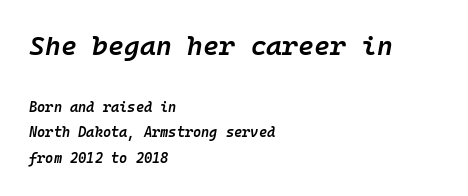
Slant detected: the letters are inclined. This layout puts the oversized block above and the modest block below. Notice how the passage keeps a crisp vertical edge on the left only. Compared with an ordinary text face, these strokes are moderately heavier — a semibold.
